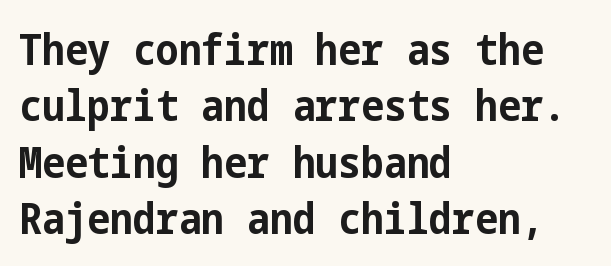
The image shows 43 px bold, condensed sans-serif type, upright; set left-aligned, normal line spacing (1.31x), normal letter spacing, not underlined; low stroke contrast and a medium x-height.
